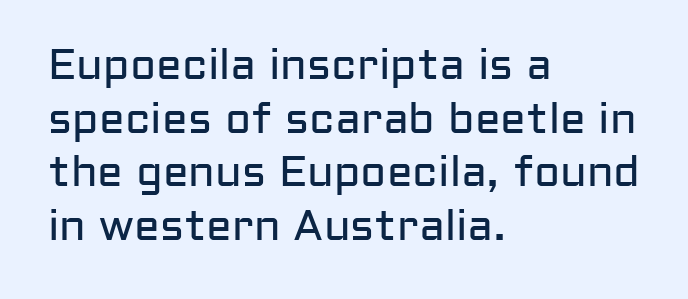
The image shows 43 px regular-weight sans-serif type, upright; set left-aligned, normal line spacing (1.25x), normal letter spacing, not underlined; low stroke contrast and a medium x-height.
